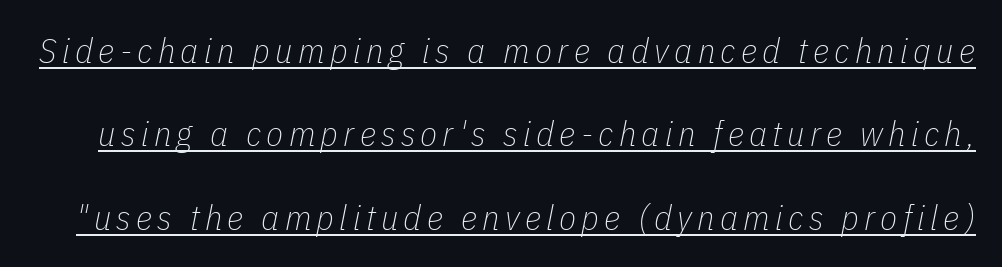
Compared with undecorated copy, this sample adds a rule below the words. Is this a fixed-width face? No — the glyphs have proportional, varying widths. The glyphs look as if they've been sheared to an angle. Summary of weight: not heavy and not bold.
